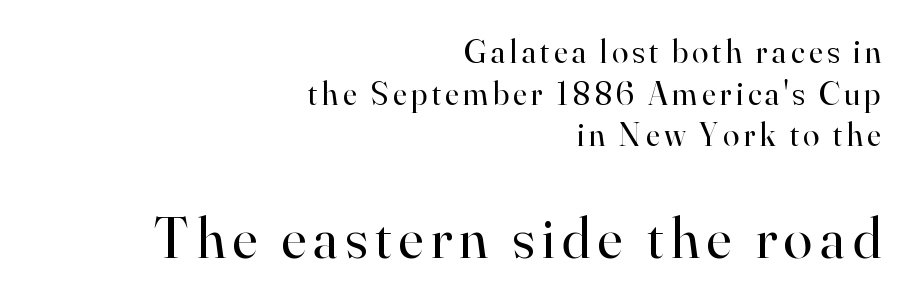
Does the lettering tilt? It doesn't — this is upright. In CSS terms this would be text-align: right. Each row of text sits above clean, open space. Character widths vary here, with narrow letters taking less room than wide ones. Notice how descenders clear the ascenders below comfortably — that's standard leading. Is this a sans? No — the strokes have serifs.
